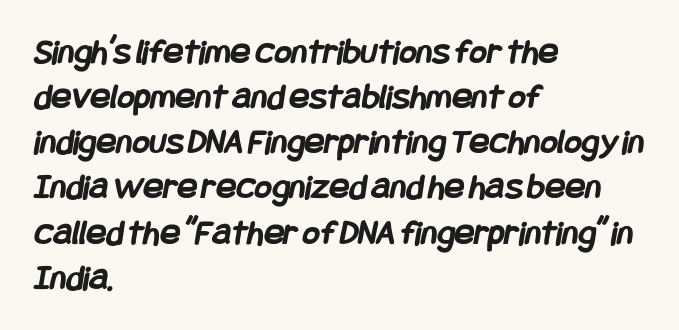
{"serif": "no", "bold": "yes", "weight": "semibold", "width": "condensed", "stroke_contrast": "low", "x_height": "large", "underline": "no", "align": "left", "line_spacing_ratio": 1.22, "letter_spacing": "normal", "letter_spacing_em": 0.0, "glyph_px": 37}
